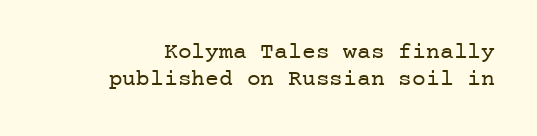
The weight tops out at a normal text grade. The specimen reads as upright at a glance. This rendering leaves character spacing at its baseline value. Plain, unruled lines of type.
